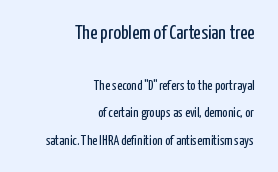
The composition opens big and finishes small. The letterforms sit shoulder to shoulder at normal distance. If you drew a line through each stem, it would be perfectly vertical. The strip under each line holds only bare page.
